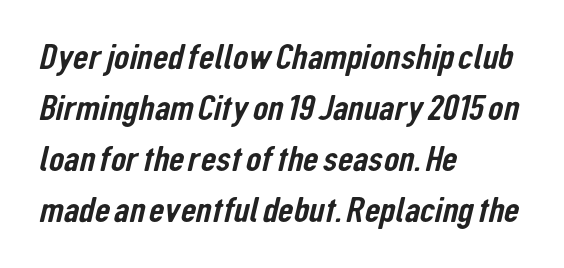
Q: Is the typeface a serif or a sans-serif typeface? A: Sans-serif.
Q: Is the text underlined? A: No.
Q: How is the paragraph aligned? A: Left-aligned.
Q: Is the spacing between letters normal or unusually wide? A: Normal.
Q: Is the spacing between lines tight, normal or loose? A: Normal.
Q: Width (condensed, normal, or wide)? A: Condensed.
Q: Stroke contrast? A: Low.
Q: x-height? A: Medium.
Q: Monospaced? A: No.
